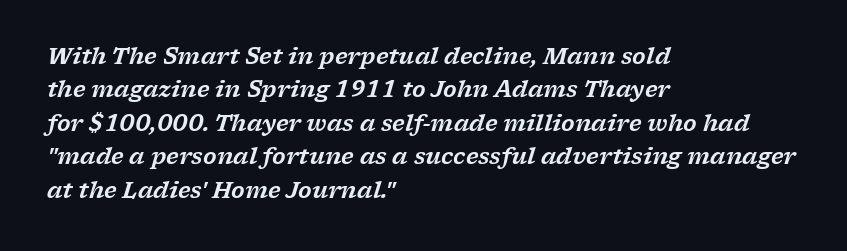
The image shows 22 px text type, italic (leaning right); set left-aligned, normal line spacing (1.52x), normal letter spacing, not underlined.
